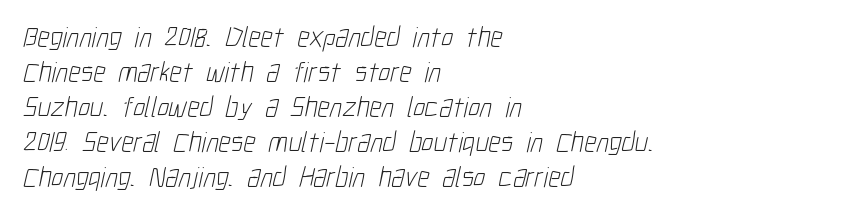
Q: Is the text bold? A: No.
Q: Is the typeface a serif or a sans-serif typeface? A: Sans-serif.
Q: Is the text underlined? A: No.
Q: How is the paragraph aligned? A: Left-aligned.
Q: Is the spacing between letters normal or unusually wide? A: Normal.
Q: Width (condensed, normal, or wide)? A: Condensed.
Q: Stroke contrast? A: Low.
Q: x-height? A: Medium.
Q: Monospaced? A: No.
